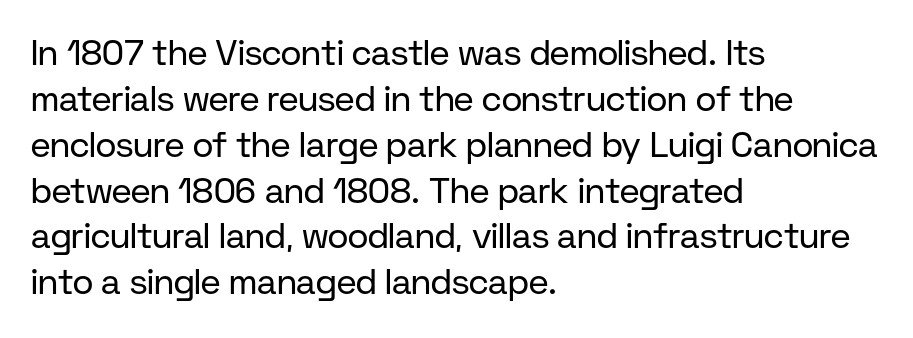
The setting favours the left margin, as ordinary paragraphs usually do. Rule under the text: the space is simply empty. Horizontal bands of white between lines are of average thickness. Weight: not bold — regular or lighter.
